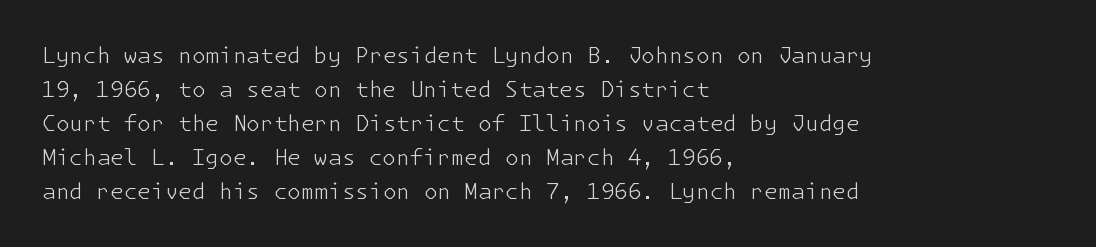
Caption: multi-line text, flush left, ragged right. Rendered with straight, roman letterforms. Beneath every word, the page is bare. Weight: not bold — regular or lighter. Nobody touched the tracking dial on this one. Vertically, the passage feels balanced, rows spaced as you'd expect.
